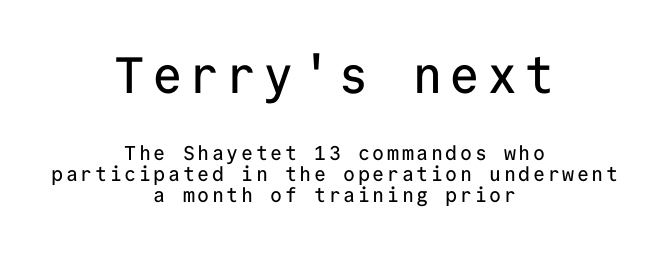
Students, observe: this is what under-led, compact text looks like. The lettering holds an erect, upright posture throughout. If you folded the block vertically in half, each line would mirror itself in length. Type size steps down from the first block to the second.
